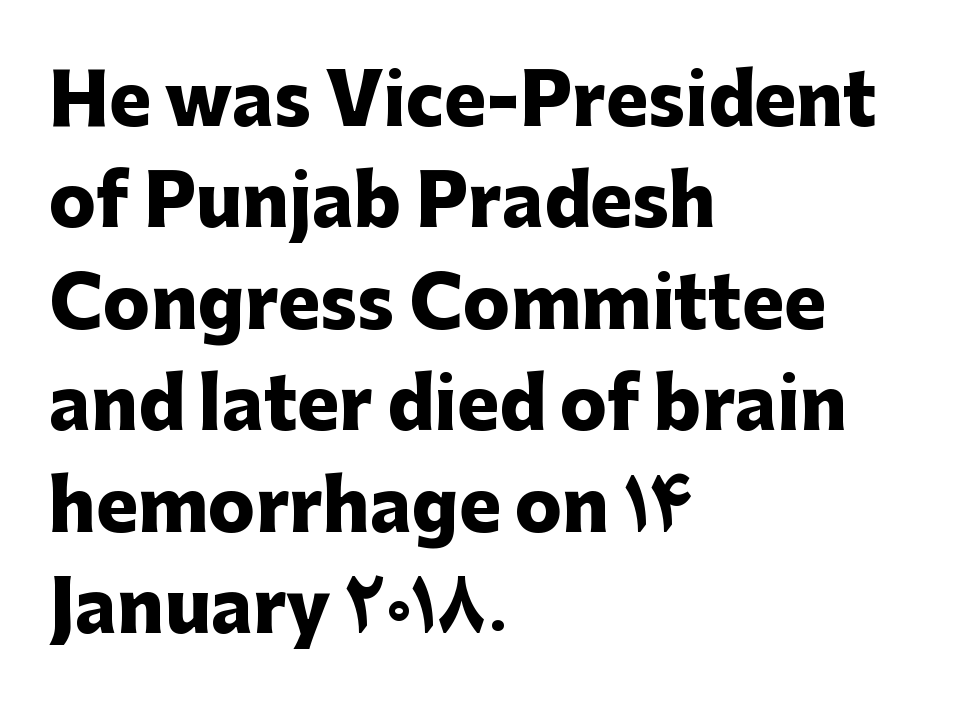
This is roman type, the default non-slanted kind. Regarding leading, the lines here are spaced in the standard way. Underline: absent. Each glyph is drawn with heavy, bold strokes.
